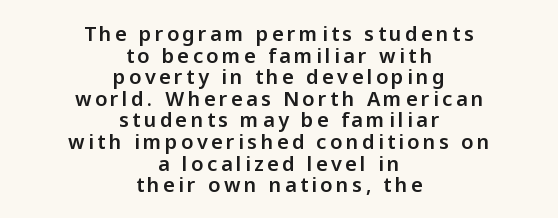
The image shows 20 px text type, upright; set centered, tight line spacing (1.08x), not underlined.
